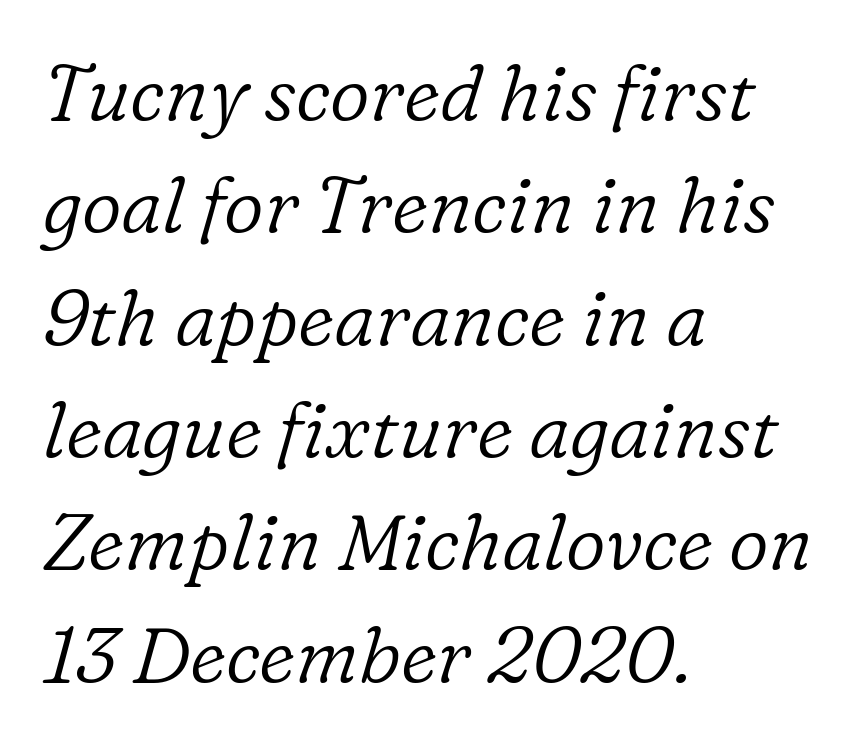
The image shows 78 px light serif type, italic (leaning right); set left-aligned, normal line spacing (1.44x), normal letter spacing, not underlined; low stroke contrast and a medium x-height.
